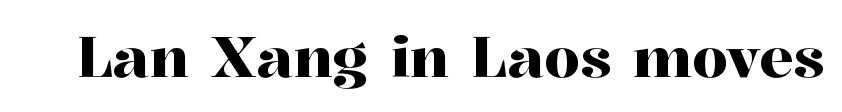
{"serif": "yes", "italic": "no", "width": "normal", "stroke_contrast": "high", "x_height": "medium", "monospaced": "no", "underline": "no", "letter_spacing": "normal", "letter_spacing_em": 0.0, "glyph_px": 57}
